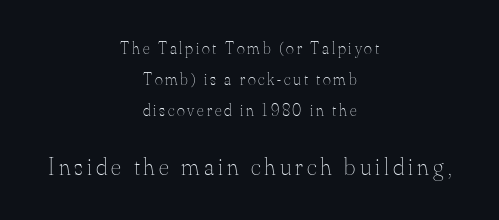
{"italic": "no", "bold": "no", "underline": "no", "align": "center", "line_spacing_ratio": 1.83, "larger_block": "second", "size_ratio": 1.47, "glyph_px": 25}
